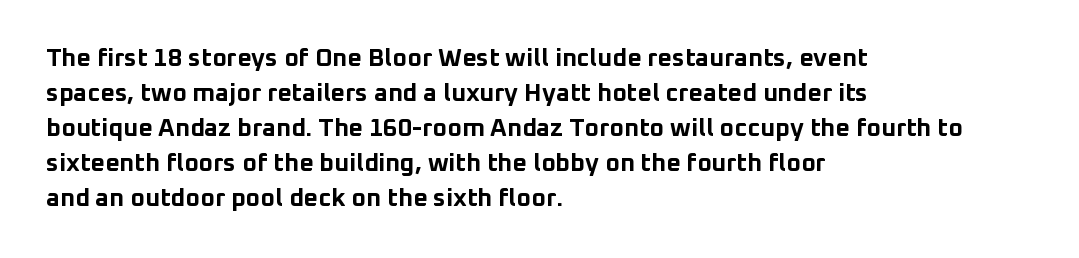
{"italic": "no", "bold": "yes", "underline": "no", "align": "left", "line_spacing": "normal", "line_spacing_ratio": 1.4, "letter_spacing": "normal", "letter_spacing_em": 0.0, "glyph_px": 25}
